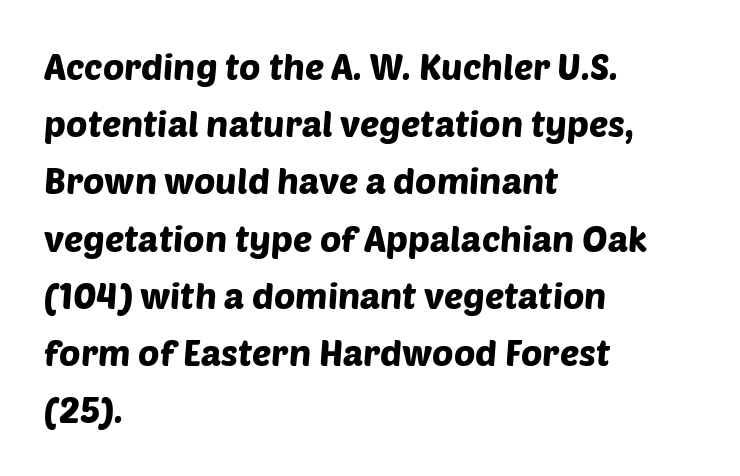
Q: Is the typeface a serif or a sans-serif typeface? A: Sans-serif.
Q: Is the text underlined? A: No.
Q: How is the paragraph aligned? A: Left-aligned.
Q: Is the spacing between letters normal or unusually wide? A: Normal.
Q: Is the spacing between lines tight, normal or loose? A: Normal.
Q: Width (condensed, normal, or wide)? A: Normal.
Q: Stroke contrast? A: Low.
Q: x-height? A: Large.
Q: Monospaced? A: No.
